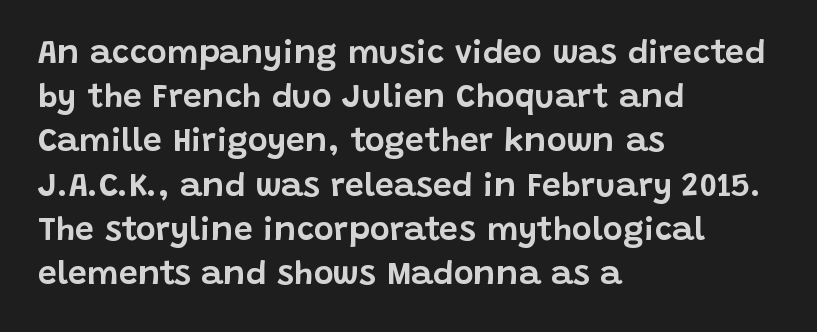
The image shows 34 px sans-serif type, upright; set left-aligned, normal line spacing (1.3x), normal letter spacing, not underlined; low stroke contrast and a large x-height.
